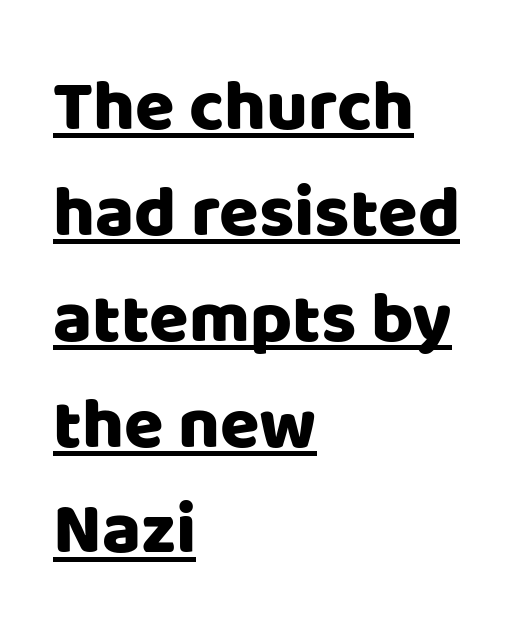
Q: Is the text italic (slanted)? A: No, it is upright.
Q: Is the typeface a serif or a sans-serif typeface? A: Sans-serif.
Q: Is the text underlined? A: Yes.
Q: How is the paragraph aligned? A: Left-aligned.
Q: Is the spacing between letters normal or unusually wide? A: Normal.
Q: Is the spacing between lines tight, normal or loose? A: Normal.
Q: Width (condensed, normal, or wide)? A: Normal.
Q: Stroke contrast? A: Low.
Q: x-height? A: Large.
Q: Monospaced? A: No.
